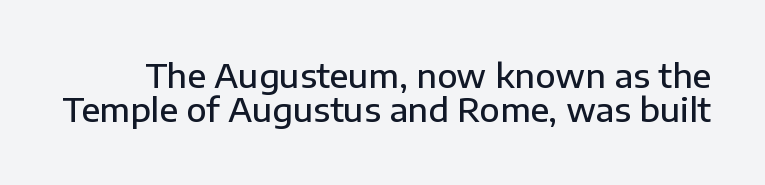
There is no visible air inserted between adjacent glyphs. Stroke thickness is moderately raised; the sample reads as semibold. Are there feet on the stems? There aren't — it's a sans. Horizontal bands of white between lines are thin slivers.
